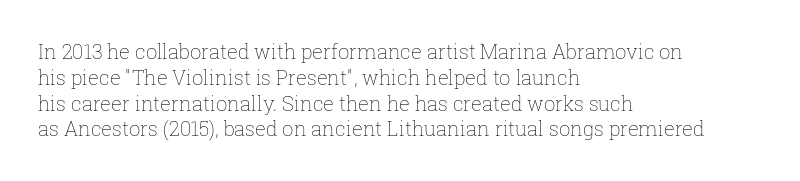
The image shows 20 px text type, upright; set left-aligned, normal line spacing (1.29x), normal letter spacing, not underlined.
